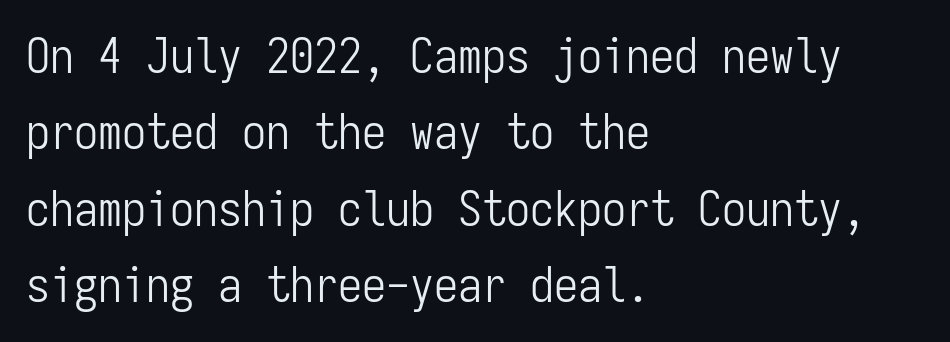
{"serif": "no", "italic": "no", "bold": "no", "weight": "light", "width": "condensed", "stroke_contrast": "low", "x_height": "medium", "monospaced": "yes", "underline": "no", "align": "left", "line_spacing": "normal", "line_spacing_ratio": 1.59, "letter_spacing": "normal", "letter_spacing_em": 0.0, "glyph_px": 48}
